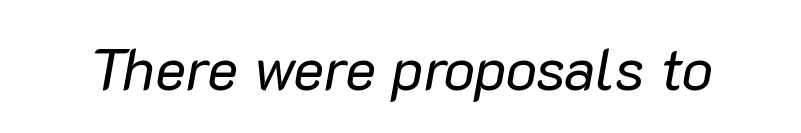
The image shows 59 px regular-weight type, italic (leaning right); set normal letter spacing, not underlined; low stroke contrast and a medium x-height.
